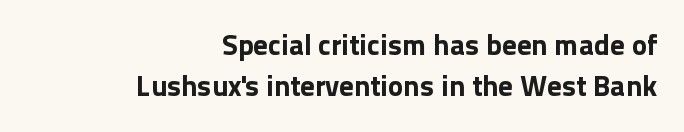
{"serif": "no", "italic": "no", "bold": "yes", "weight": "bold", "width": "normal", "x_height": "medium", "monospaced": "no", "underline": "no", "align": "right", "line_spacing": "normal", "line_spacing_ratio": 1.43, "letter_spacing": "normal", "letter_spacing_em": 0.0, "glyph_px": 29}
